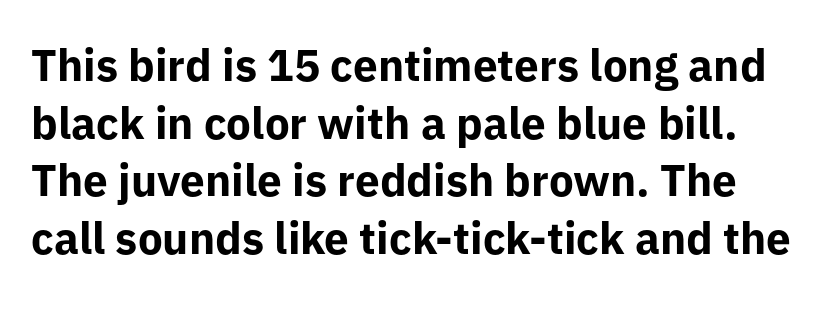
The image shows 44 px bold sans-serif type, upright; set normal line spacing (1.31x), normal letter spacing, not underlined; low stroke contrast and a medium x-height.
